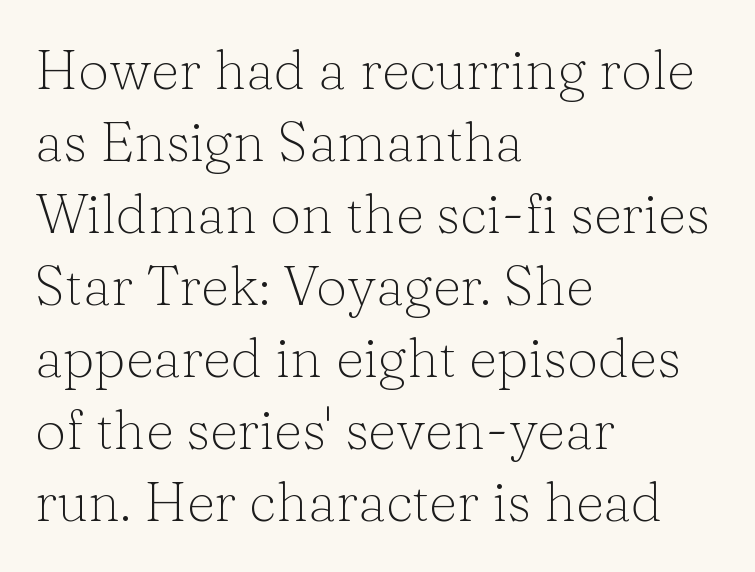
Character widths vary here, with narrow letters taking less room than wide ones. These lines sit exactly where default settings would place them. This sample uses plain, unmodified letter spacing. Weight: in the light-to-regular range. The text block is weighted toward the left margin, trailing off unevenly rightward.
